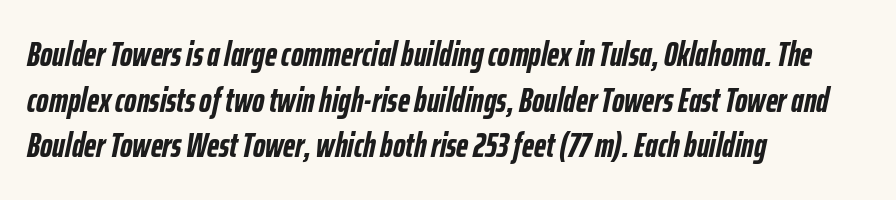
Q: Is the text bold? A: Yes.
Q: Is the text italic (slanted)? A: Yes, it leans right by about 12 degrees.
Q: Is the text underlined? A: No.
Q: How is the paragraph aligned? A: Left-aligned.
Q: Is the spacing between letters normal or unusually wide? A: Normal.
Q: Is the spacing between lines tight, normal or loose? A: Normal.
Q: Width (condensed, normal, or wide)? A: Condensed.
Q: Stroke contrast? A: Low.
Q: x-height? A: Medium.
Q: Monospaced? A: No.
